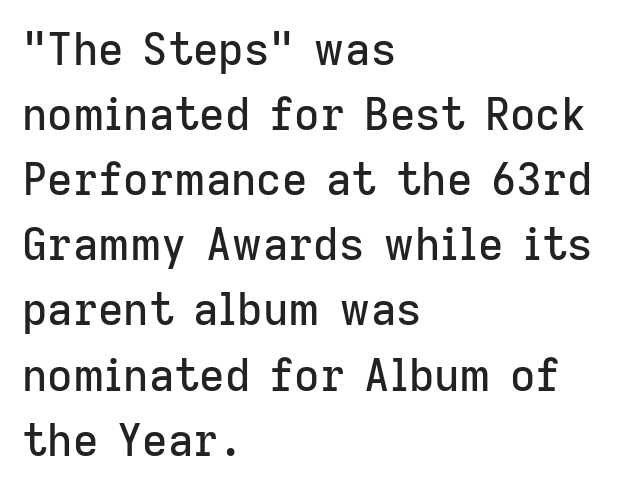
{"serif": "no", "italic": "no", "width": "normal", "stroke_contrast": "low", "x_height": "medium", "monospaced": "no", "underline": "no", "align": "left", "line_spacing": "normal", "line_spacing_ratio": 1.48, "letter_spacing": "normal", "letter_spacing_em": 0.0, "glyph_px": 44}
